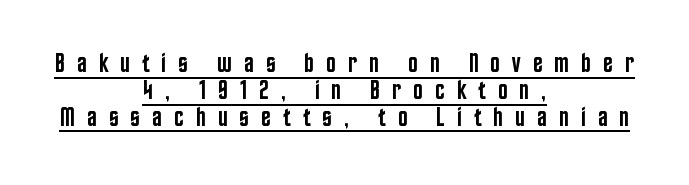
Regarding leading, the lines here are crowded together. Underlining? Definitely there. The axis of the letterforms is exactly vertical. Summary of weight: moderately heavy, a semibold.
